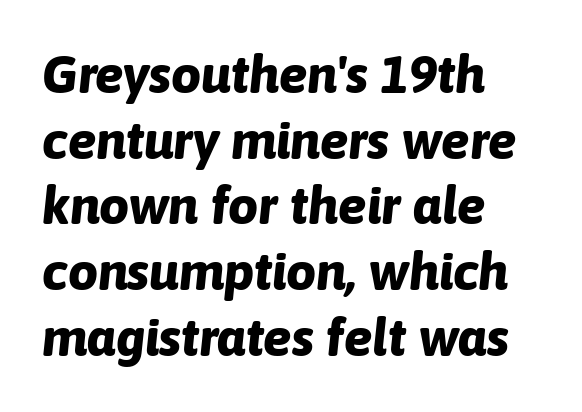
The image shows 53 px bold type, italic (leaning right); set left-aligned, line spacing 1.24x, normal letter spacing, not underlined; low stroke contrast and a medium x-height.
